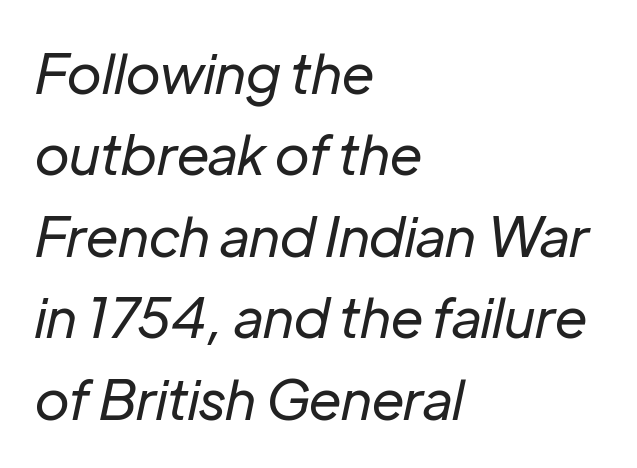
{"italic": "yes", "lean": "right", "slant_degrees": 12, "bold": "no", "weight": "regular", "width": "normal", "stroke_contrast": "low", "x_height": "medium", "monospaced": "no", "underline": "no", "align": "left", "line_spacing": "normal", "line_spacing_ratio": 1.48, "letter_spacing": "normal", "letter_spacing_em": 0.0, "glyph_px": 55}
